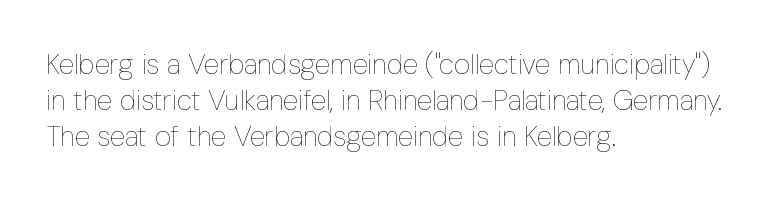
{"italic": "no", "bold": "no", "weight": "thin", "width": "condensed", "stroke_contrast": "low", "x_height": "medium", "monospaced": "no", "underline": "no", "align": "left", "line_spacing": "normal", "line_spacing_ratio": 1.28, "letter_spacing": "normal", "letter_spacing_em": 0.0, "glyph_px": 28}
